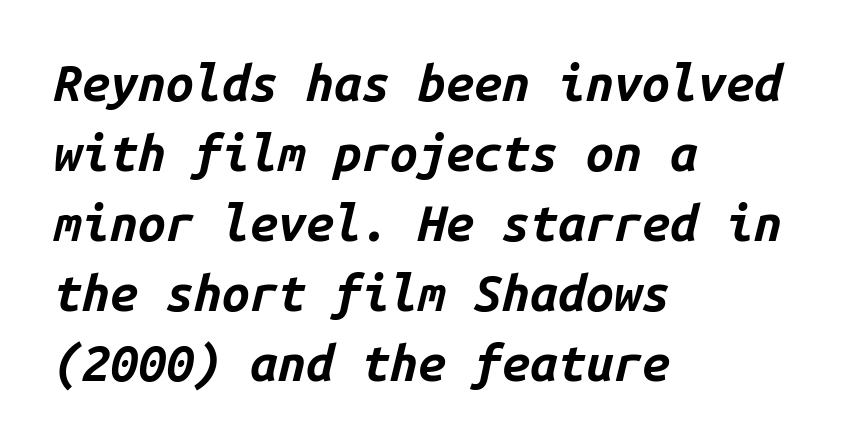
{"italic": "yes", "lean": "right", "slant_degrees": 14, "bold": "yes", "weight": "bold", "width": "normal", "stroke_contrast": "low", "x_height": "medium", "monospaced": "yes", "underline": "no", "align": "left", "line_spacing": "normal", "line_spacing_ratio": 1.4, "letter_spacing": "normal", "letter_spacing_em": 0.0, "glyph_px": 50}
